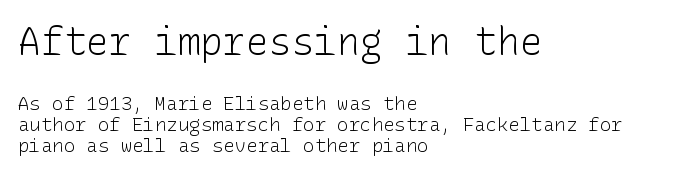
Q: Is the text bold? A: No.
Q: Is the text italic (slanted)? A: No, it is upright.
Q: Is the typeface a serif or a sans-serif typeface? A: Sans-serif.
Q: Is the text underlined? A: No.
Q: How is the paragraph aligned? A: Left-aligned.
Q: Is the spacing between letters normal or unusually wide? A: Normal.
Q: Is the spacing between lines tight, normal or loose? A: Tight.
Q: Which block of text is set in a larger size, the first (top) or the second (bottom)? A: The first (top) one.
Q: Width (condensed, normal, or wide)? A: Normal.
Q: Stroke contrast? A: Low.
Q: x-height? A: Medium.
